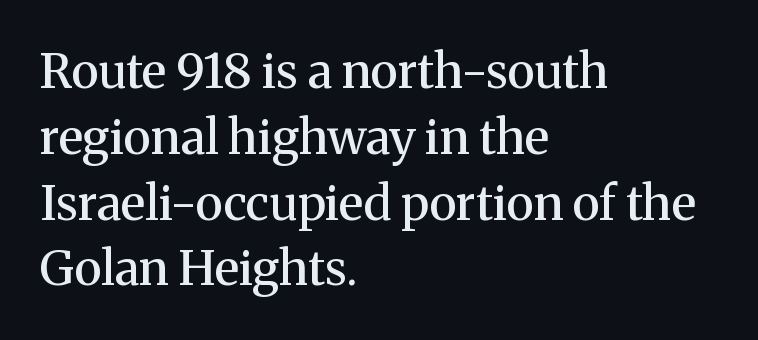
{"serif": "yes", "italic": "no", "bold": "semi", "weight": "semibold", "width": "normal", "stroke_contrast": "medium", "x_height": "medium", "monospaced": "no", "underline": "no", "align": "left", "line_spacing": "normal", "line_spacing_ratio": 1.37, "letter_spacing": "normal", "letter_spacing_em": 0.0, "glyph_px": 48}
